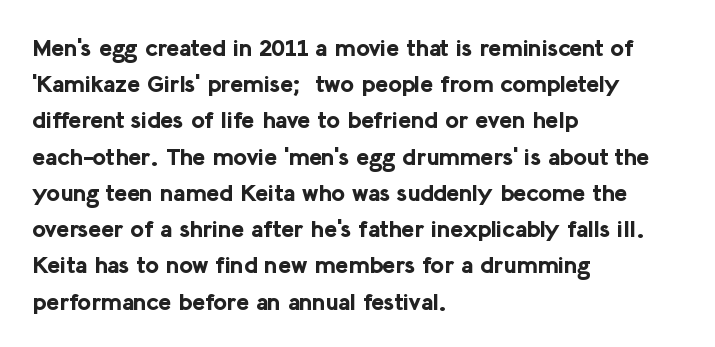
The vertical gap from one line to the next is medium. In terms of posture, this sample is upright. Look at the stroke-to-counter ratio: heavy, a bold. Clear beneath every line of the passage. Casual observation: everything's shoved over to the left. You could call the tracking neutral — neither tight nor loose.
